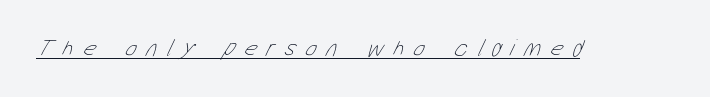
Q: Is the text bold? A: No.
Q: Is the text underlined? A: Yes.
Q: Is the spacing between letters normal or unusually wide? A: Unusually wide.
